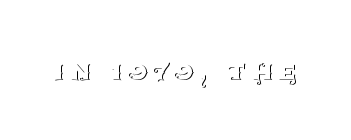
This is roman type, the default non-slanted kind. Summary of weight: not heavy and not bold. The space beneath each line is pristine and unruled. The type family on display is of the serif kind. A typesetter would call this proportional, since set widths differ per character.
